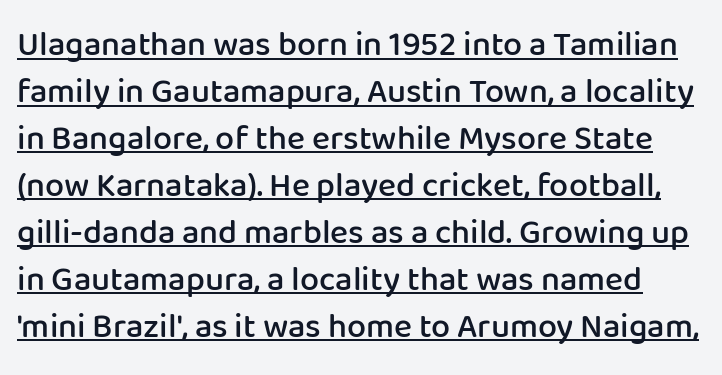
{"serif": "no", "italic": "no", "bold": "semi", "weight": "semibold", "width": "normal", "stroke_contrast": "low", "x_height": "medium", "monospaced": "no", "underline": "yes", "line_spacing": "normal", "line_spacing_ratio": 1.38, "letter_spacing": "normal", "letter_spacing_em": 0.0, "glyph_px": 34}
